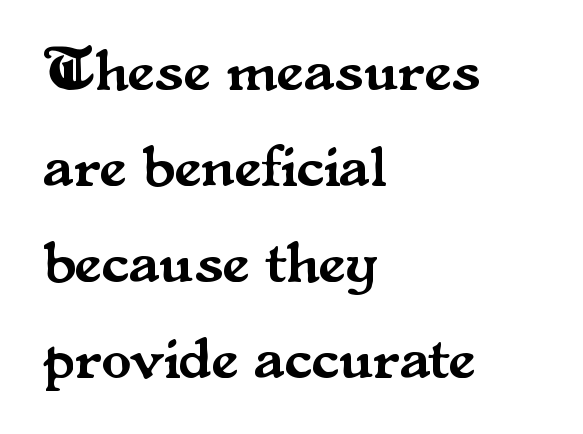
Q: Is the text italic (slanted)? A: No, it is upright.
Q: Is the typeface a serif or a sans-serif typeface? A: Serif.
Q: Is the text underlined? A: No.
Q: How is the paragraph aligned? A: Left-aligned.
Q: Is the spacing between letters normal or unusually wide? A: Normal.
Q: Is the spacing between lines tight, normal or loose? A: Normal.
Q: Width (condensed, normal, or wide)? A: Normal.
Q: Stroke contrast? A: Medium.
Q: x-height? A: Small.
Q: Monospaced? A: No.
